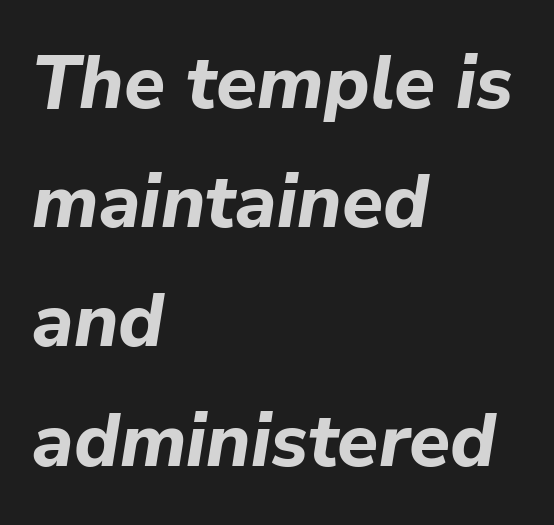
{"italic": "yes", "lean": "right", "slant_degrees": 9, "bold": "yes", "weight": "bold", "width": "normal", "stroke_contrast": "low", "x_height": "medium", "monospaced": "no", "underline": "no", "align": "left", "line_spacing": "normal", "line_spacing_ratio": 1.59, "letter_spacing": "normal", "letter_spacing_em": 0.0, "glyph_px": 75}
